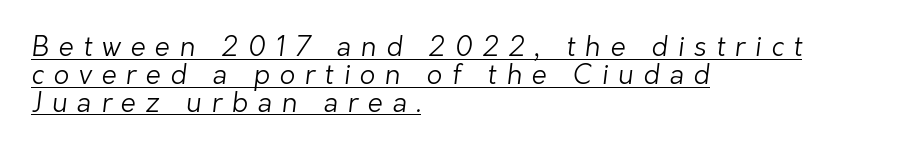
{"bold": "no", "underline": "yes", "align": "left", "line_spacing": "tight", "line_spacing_ratio": 1.03, "letter_spacing": "wide", "letter_spacing_em": 0.36, "glyph_px": 27}
